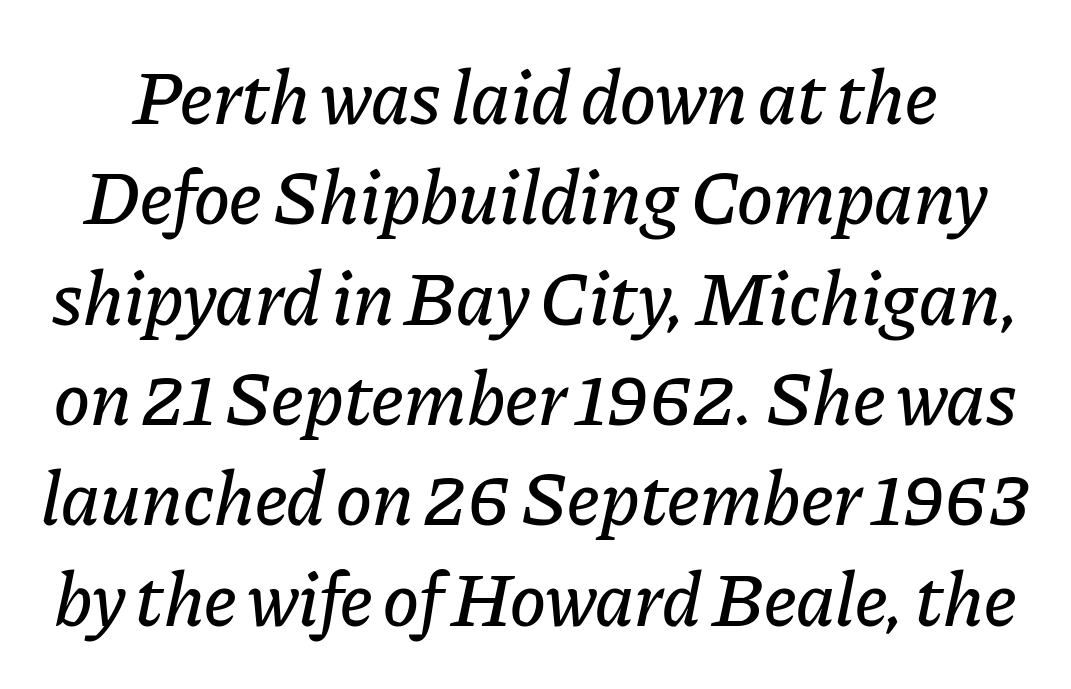
{"italic": "yes", "lean": "right", "slant_degrees": 11, "width": "normal", "stroke_contrast": "low", "x_height": "medium", "monospaced": "no", "underline": "no", "line_spacing": "normal", "line_spacing_ratio": 1.32, "letter_spacing": "normal", "letter_spacing_em": 0.0, "glyph_px": 76}
